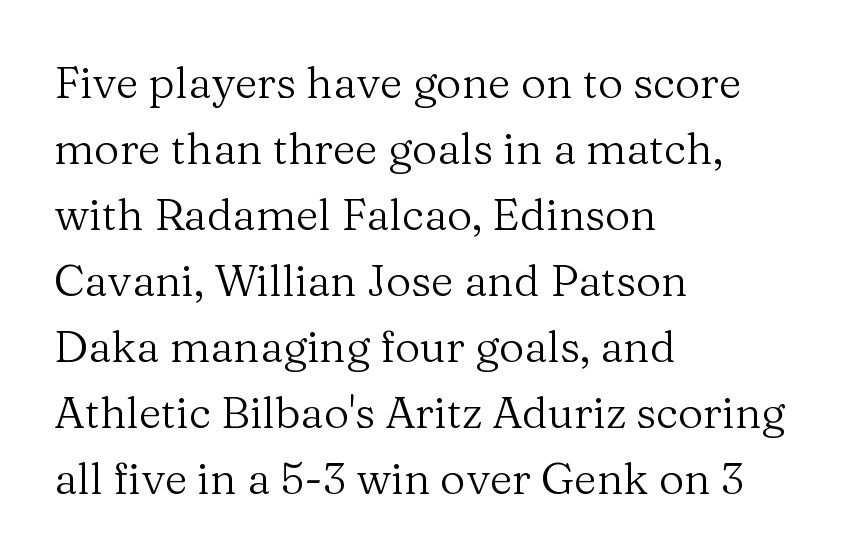
Q: Is the text bold? A: No.
Q: Is the text italic (slanted)? A: No, it is upright.
Q: Is the typeface a serif or a sans-serif typeface? A: Serif.
Q: Is the text underlined? A: No.
Q: How is the paragraph aligned? A: Left-aligned.
Q: Is the spacing between letters normal or unusually wide? A: Normal.
Q: Is the spacing between lines tight, normal or loose? A: Normal.
Q: Width (condensed, normal, or wide)? A: Normal.
Q: Stroke contrast? A: Medium.
Q: x-height? A: Medium.
Q: Monospaced? A: No.
